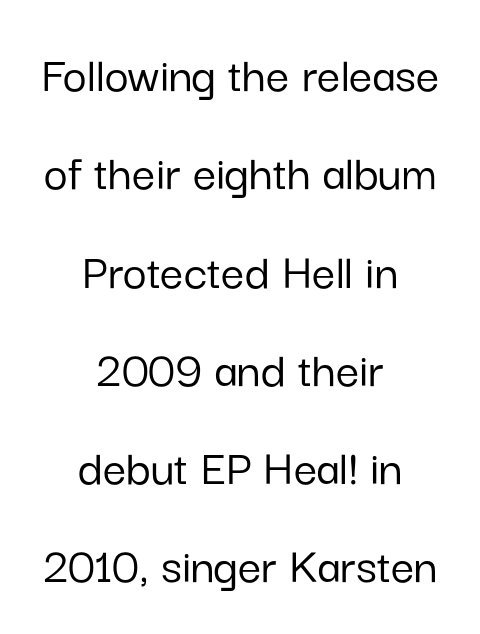
What kind of face is this? One without serifs — a sans. The gap between lines stays unmarked. The lettering holds an erect, upright posture throughout. Here the designer chose a conventional face with non-uniform glyph widths. The typesetter chose a symmetrical, centered arrangement here.
